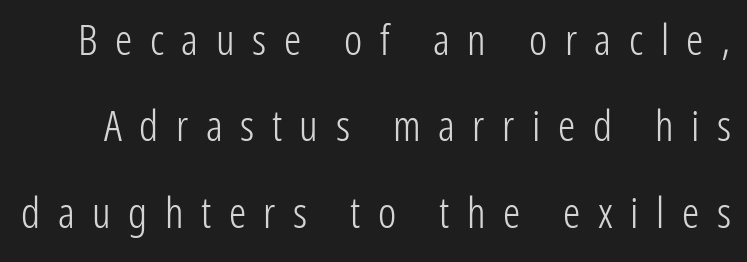
Proportional: the letters do not fall into vertical columns. Compared with a typical body face, this is equally light or lighter still. Summary of vertical rhythm: relaxed, with wide interline spacing. In terms of letterspacing, this is a distinctly airy, spread setting. The text was rendered using a sans face with plain stroke endings. These lines were composed using upright roman letters.
